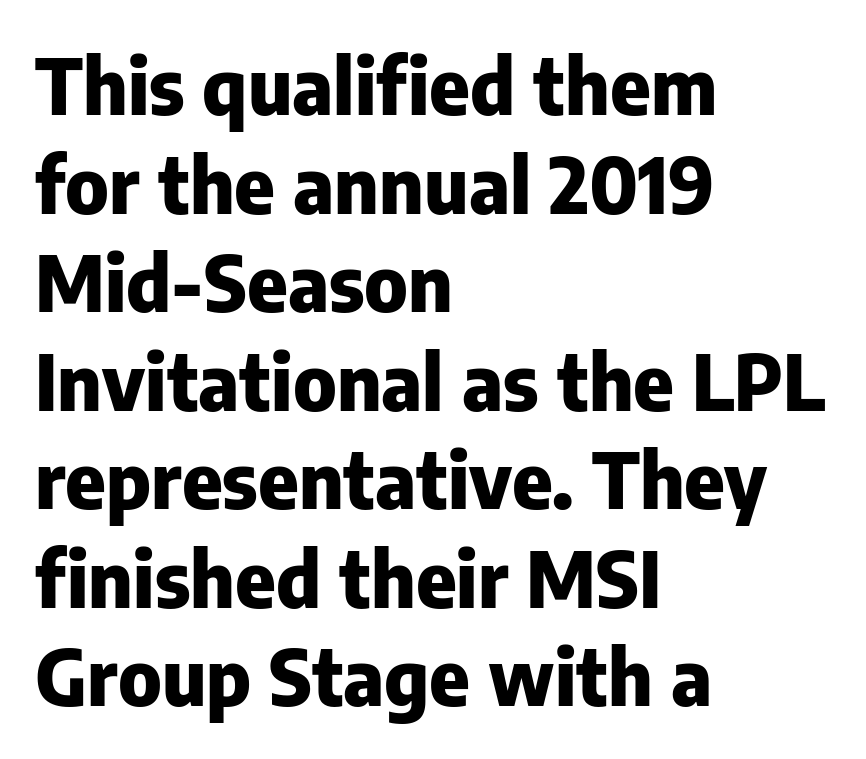
{"serif": "no", "italic": "no", "bold": "yes", "weight": "heavy", "width": "normal", "stroke_contrast": "low", "x_height": "medium", "monospaced": "no", "underline": "no", "align": "left", "line_spacing": "normal", "line_spacing_ratio": 1.28, "letter_spacing": "normal", "letter_spacing_em": 0.0, "glyph_px": 77}
